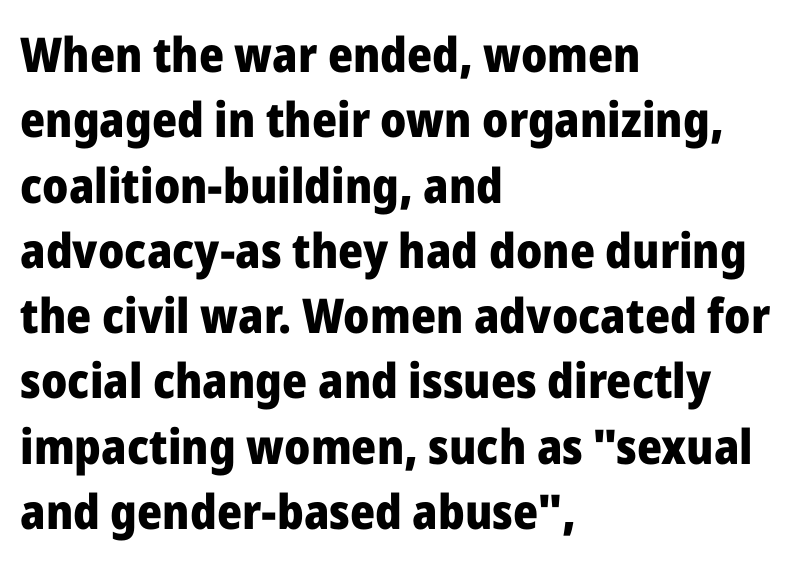
The image shows 48 px heavy sans-serif type, upright; set left-aligned, normal line spacing (1.36x), normal letter spacing, not underlined; low stroke contrast and a medium x-height.
